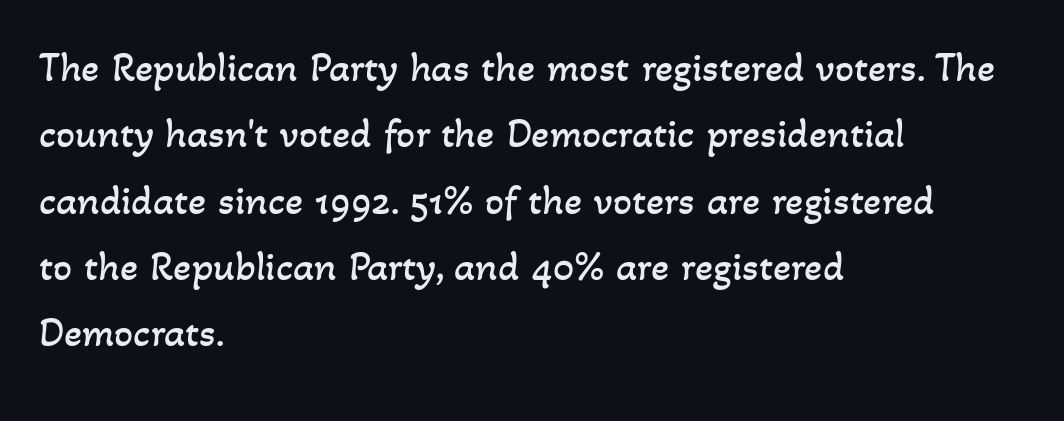
Does the copy run flush right? No — it runs flush left. Quick note: interline space is typical. These lines are rendered in a variable-pitch font. Weight class: somewhere from thin through regular. The passage shown has conventional tracking throughout.
